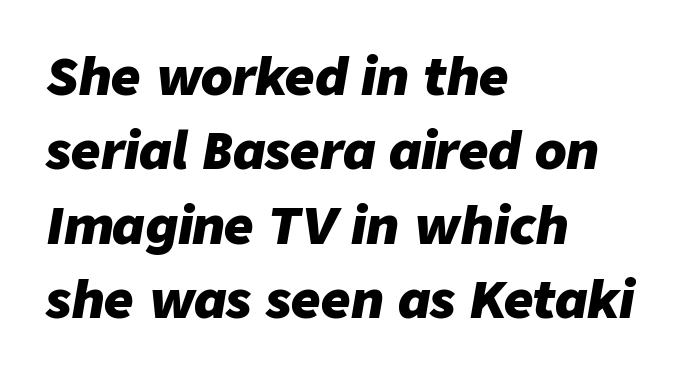
{"italic": "yes", "lean": "right", "slant_degrees": 9, "bold": "yes", "weight": "heavy", "width": "normal", "stroke_contrast": "low", "x_height": "medium", "monospaced": "no", "underline": "no", "align": "left", "line_spacing": "normal", "line_spacing_ratio": 1.46, "letter_spacing": "normal", "letter_spacing_em": 0.0, "glyph_px": 51}
